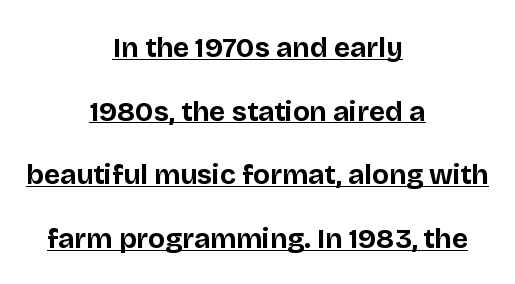
The image shows 28 px bold sans-serif type, upright; set centered, loose line spacing (2.27x), normal letter spacing, underlined; low stroke contrast and a large x-height.
